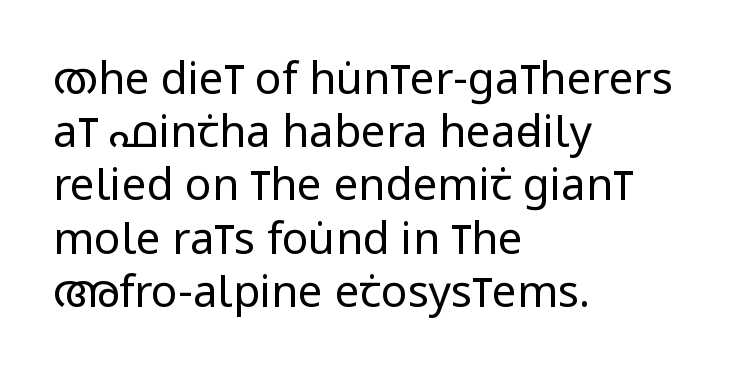
Q: Is the text bold? A: No.
Q: Is the text italic (slanted)? A: No, it is upright.
Q: Is the typeface a serif or a sans-serif typeface? A: Sans-serif.
Q: Is the text underlined? A: No.
Q: How is the paragraph aligned? A: Left-aligned.
Q: Is the spacing between letters normal or unusually wide? A: Normal.
Q: Width (condensed, normal, or wide)? A: Condensed.
Q: Stroke contrast? A: Low.
Q: x-height? A: Large.
Q: Monospaced? A: No.
